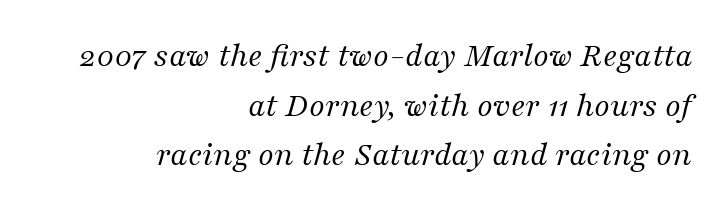
The image shows 35 px regular-weight serif type, italic (leaning right); set right-aligned, normal line spacing (1.42x), normal letter spacing, not underlined; medium stroke contrast and a medium x-height.
